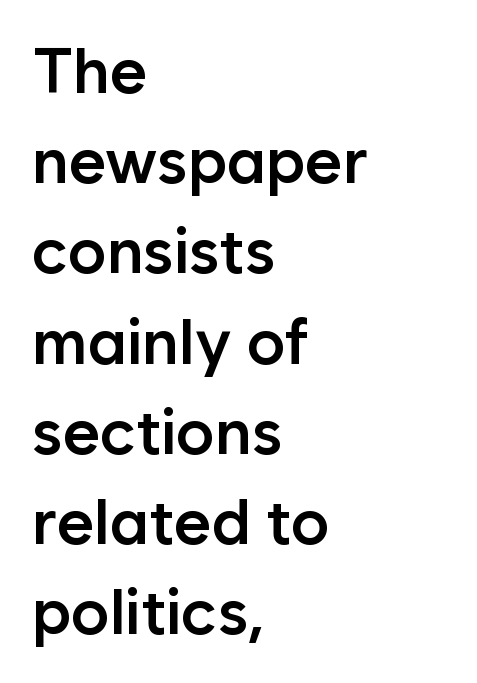
Q: Is the text bold? A: Semi-bold.
Q: Is the text italic (slanted)? A: No, it is upright.
Q: Is the typeface a serif or a sans-serif typeface? A: Sans-serif.
Q: Is the text underlined? A: No.
Q: How is the paragraph aligned? A: Left-aligned.
Q: Is the spacing between letters normal or unusually wide? A: Normal.
Q: Is the spacing between lines tight, normal or loose? A: Normal.
Q: Width (condensed, normal, or wide)? A: Normal.
Q: Stroke contrast? A: Low.
Q: x-height? A: Medium.
Q: Monospaced? A: No.
